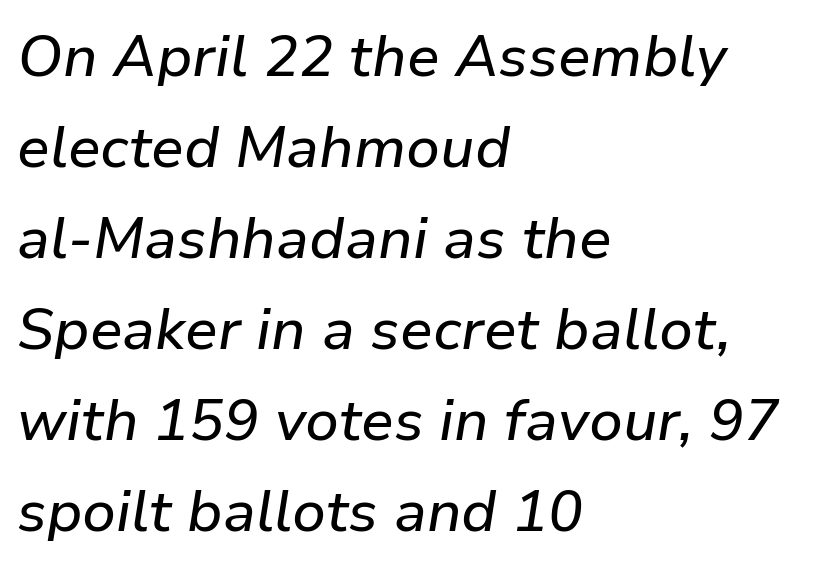
{"italic": "yes", "lean": "right", "slant_degrees": 9, "width": "normal", "stroke_contrast": "low", "x_height": "medium", "monospaced": "no", "underline": "no", "align": "left", "line_spacing": "normal", "line_spacing_ratio": 1.57, "letter_spacing": "normal", "letter_spacing_em": 0.0, "glyph_px": 58}
